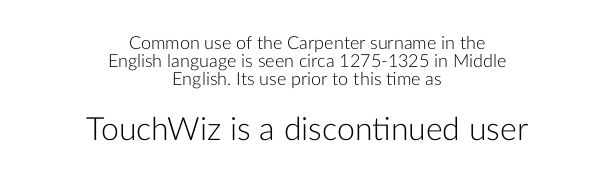
Q: Is the text bold? A: No.
Q: Is the text italic (slanted)? A: No, it is upright.
Q: Is the typeface a serif or a sans-serif typeface? A: Sans-serif.
Q: Is the text underlined? A: No.
Q: How is the paragraph aligned? A: Centered.
Q: Is the spacing between letters normal or unusually wide? A: Normal.
Q: Is the spacing between lines tight, normal or loose? A: Tight.
Q: Which block of text is set in a larger size, the first (top) or the second (bottom)? A: The second (bottom) one.
Q: Width (condensed, normal, or wide)? A: Normal.
Q: Stroke contrast? A: Low.
Q: x-height? A: Medium.
Q: Monospaced? A: No.
